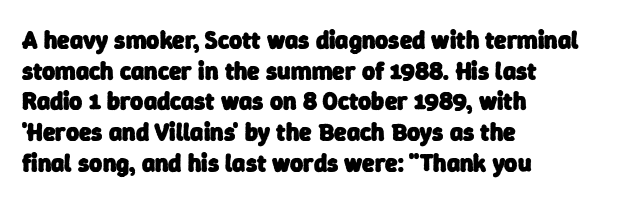
{"bold": "yes", "underline": "no", "align": "left", "line_spacing_ratio": 1.23, "letter_spacing": "normal", "letter_spacing_em": 0.0, "glyph_px": 25}
